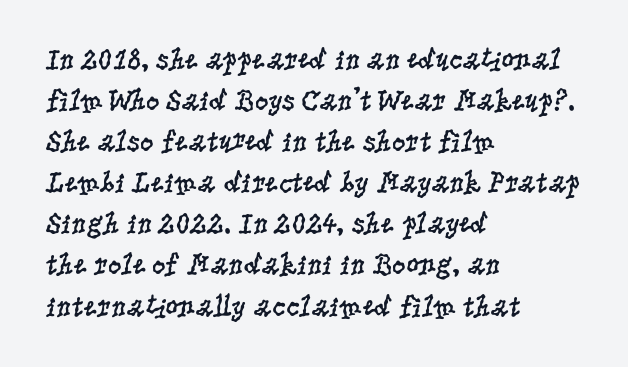
{"serif": "yes", "bold": "no", "weight": "regular", "width": "condensed", "stroke_contrast": "low", "x_height": "large", "monospaced": "no", "underline": "no", "align": "left", "line_spacing": "normal", "line_spacing_ratio": 1.37, "letter_spacing": "normal", "letter_spacing_em": 0.0, "glyph_px": 30}
